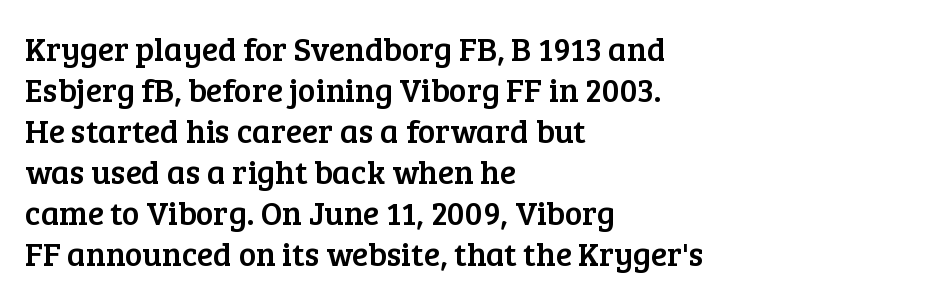
The image shows 33 px serif type, upright; set left-aligned, line spacing 1.24x, normal letter spacing, not underlined; low stroke contrast and a medium x-height.
